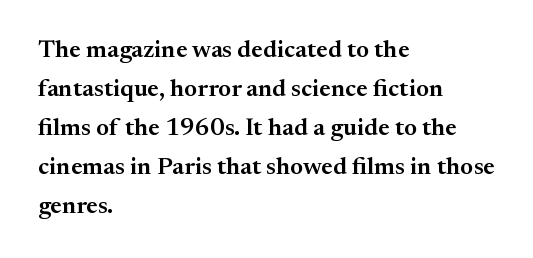
The image shows 25 px text type, upright; set left-aligned, normal line spacing (1.56x), normal letter spacing, not underlined.
